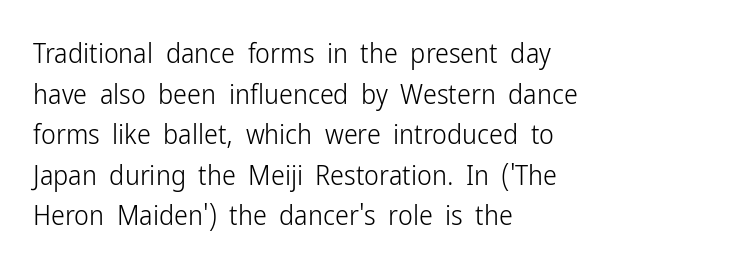
{"serif": "no", "italic": "no", "bold": "no", "weight": "light", "width": "condensed", "stroke_contrast": "low", "x_height": "medium", "monospaced": "no", "underline": "no", "align": "left", "line_spacing": "normal", "line_spacing_ratio": 1.45, "letter_spacing": "normal", "letter_spacing_em": 0.0, "glyph_px": 28}
